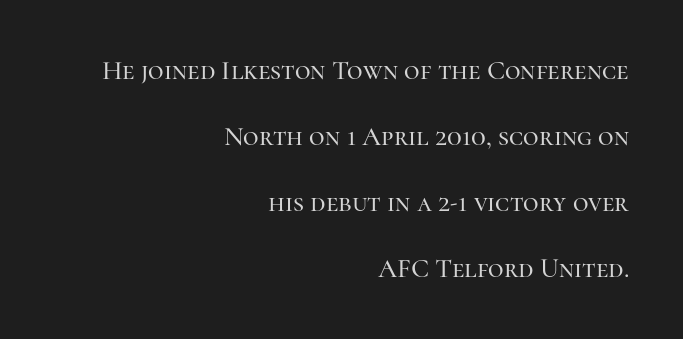
The image shows 27 px text type, upright; set right-aligned, loose line spacing (2.44x), normal letter spacing, not underlined.
